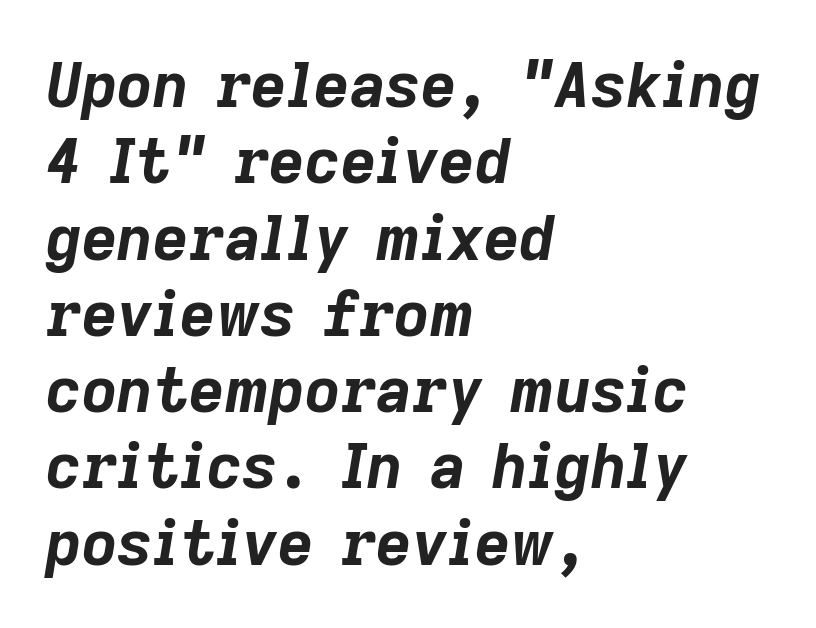
Q: Is the text bold? A: Yes.
Q: Is the text italic (slanted)? A: Yes, it leans right by about 9 degrees.
Q: Is the text underlined? A: No.
Q: How is the paragraph aligned? A: Left-aligned.
Q: Is the spacing between letters normal or unusually wide? A: Normal.
Q: Width (condensed, normal, or wide)? A: Normal.
Q: Stroke contrast? A: Low.
Q: x-height? A: Medium.
Q: Monospaced? A: No.
